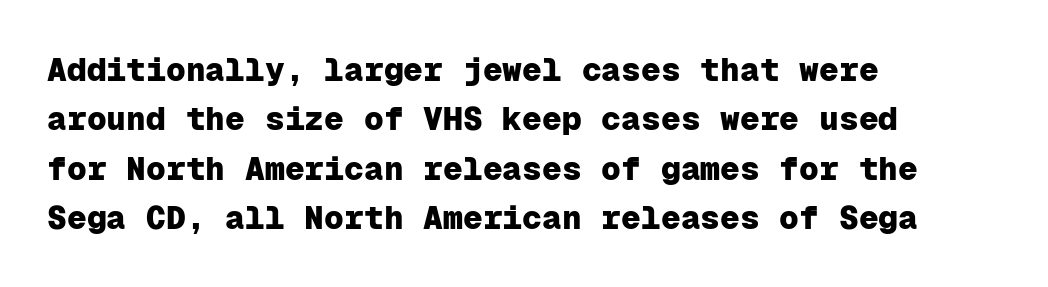
The image shows 33 px heavy sans-serif type, upright, monospaced; set left-aligned, normal line spacing (1.5x), normal letter spacing, not underlined; low stroke contrast and a medium x-height.
